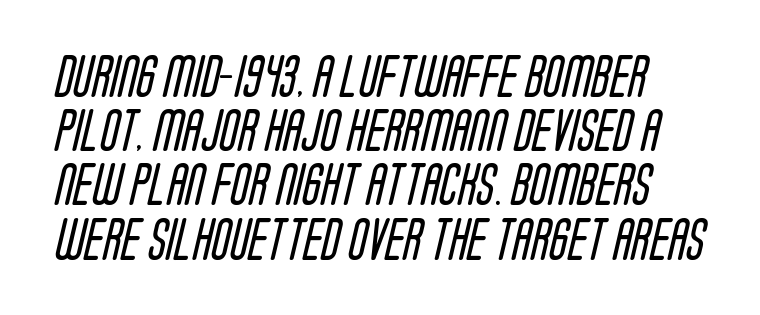
{"serif": "no", "bold": "no", "weight": "regular", "width": "condensed", "stroke_contrast": "low", "x_height": "large", "monospaced": "no", "underline": "no", "line_spacing": "normal", "line_spacing_ratio": 1.26, "letter_spacing": "normal", "letter_spacing_em": 0.0, "glyph_px": 43}
